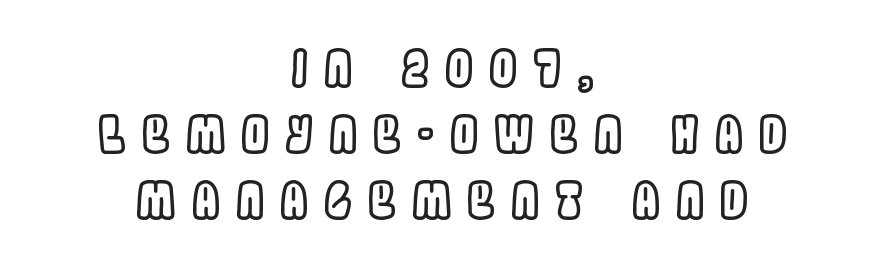
The image shows 50 px condensed type, upright; set centered, normal line spacing (1.32x), unusually wide letter spacing (+0.32 em), not underlined; a large x-height.
